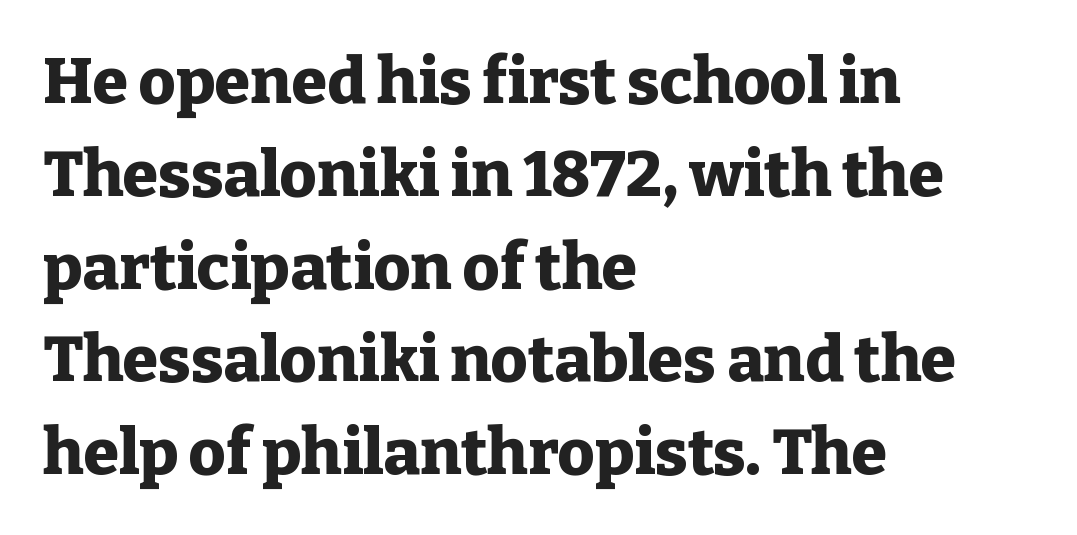
{"serif": "yes", "italic": "no", "bold": "yes", "weight": "heavy", "width": "normal", "stroke_contrast": "low", "x_height": "medium", "monospaced": "no", "underline": "no", "align": "left", "line_spacing": "normal", "line_spacing_ratio": 1.45, "letter_spacing": "normal", "letter_spacing_em": 0.0, "glyph_px": 64}
